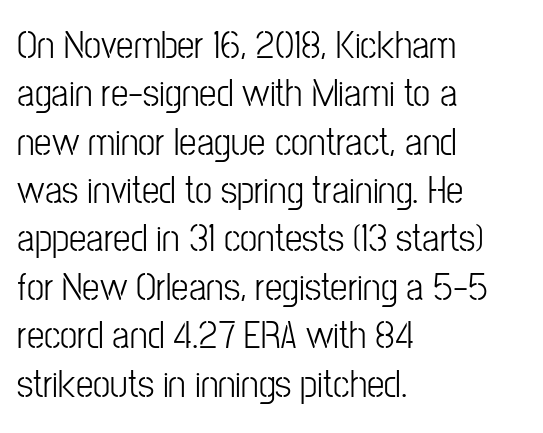
Spacing between characters is what you'd get straight out of the box. Posture: upright roman. Does the type have serifs? No, each stem ends abruptly. Character widths vary here, with narrow letters taking less room than wide ones.
